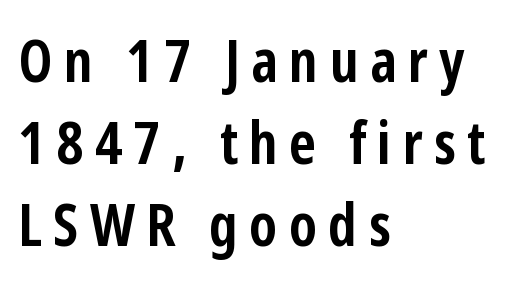
The image shows 59 px semibold, condensed sans-serif type, upright; set left-aligned, normal line spacing (1.39x), not underlined; low stroke contrast and a medium x-height.
